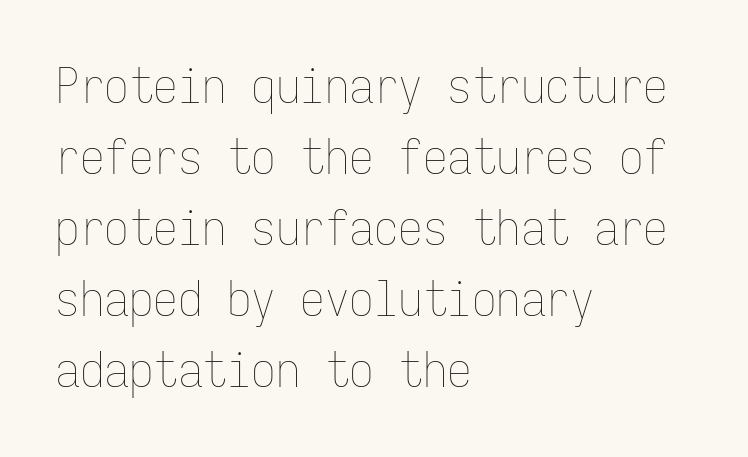
The image shows 49 px thin, condensed type, upright, monospaced; set left-aligned, normal line spacing (1.45x), normal letter spacing, not underlined; low stroke contrast and a medium x-height.
